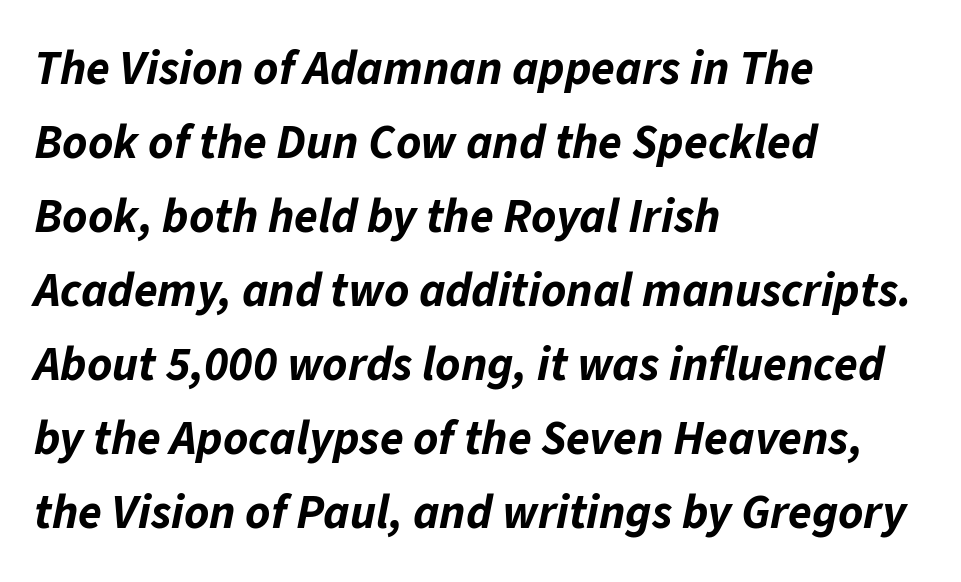
The image shows 48 px bold type, italic (leaning right); set left-aligned, normal line spacing (1.54x), normal letter spacing, not underlined; low stroke contrast and a medium x-height.
